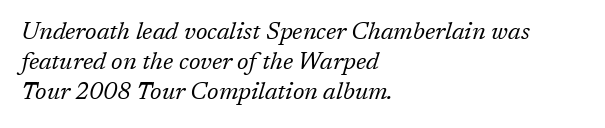
Q: Is the text bold? A: No.
Q: Is the text italic (slanted)? A: Yes, it leans right by about 17 degrees.
Q: Is the text underlined? A: No.
Q: How is the paragraph aligned? A: Left-aligned.
Q: Is the spacing between letters normal or unusually wide? A: Normal.
Q: Is the spacing between lines tight, normal or loose? A: Normal.
